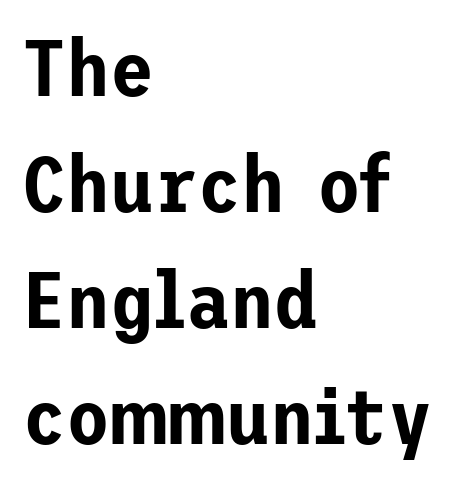
The image shows 80 px sans-serif type, upright; set left-aligned, normal line spacing (1.45x), normal letter spacing, not underlined; low stroke contrast and a medium x-height.
